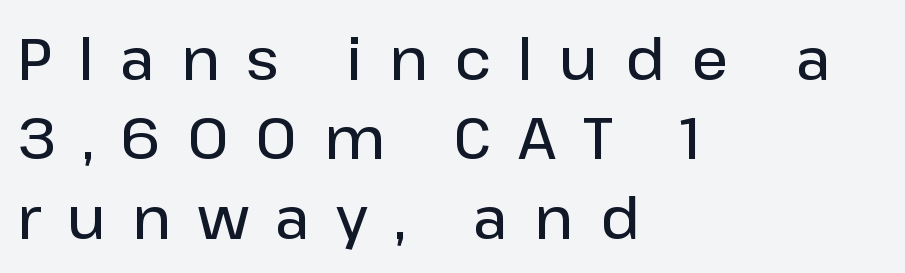
The image shows 58 px semibold sans-serif type, upright; set left-aligned, normal line spacing (1.37x), unusually wide letter spacing (+0.46 em), not underlined; low stroke contrast and a medium x-height.
